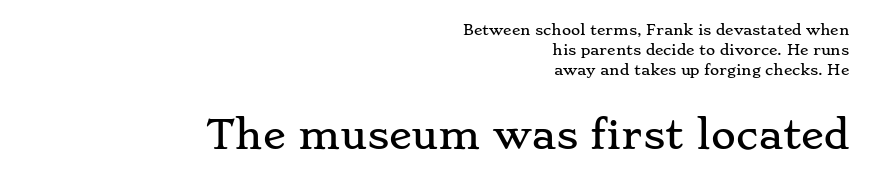
Look at the bottom of the vertical strokes: they flare into serifs here. The horizontal fit of the characters is conventional and even. Each letter keeps its own natural width here, so spacing adapts to shape. This is the regular roman posture of the typeface.
